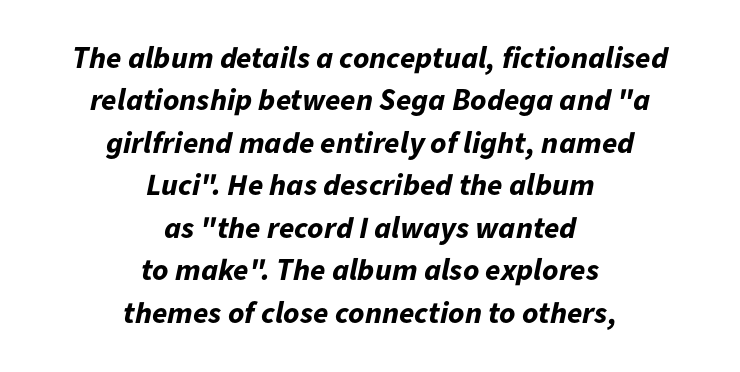
The image shows 31 px bold type, italic (leaning right); set centered, normal line spacing (1.37x), normal letter spacing, not underlined; low stroke contrast and a medium x-height.
